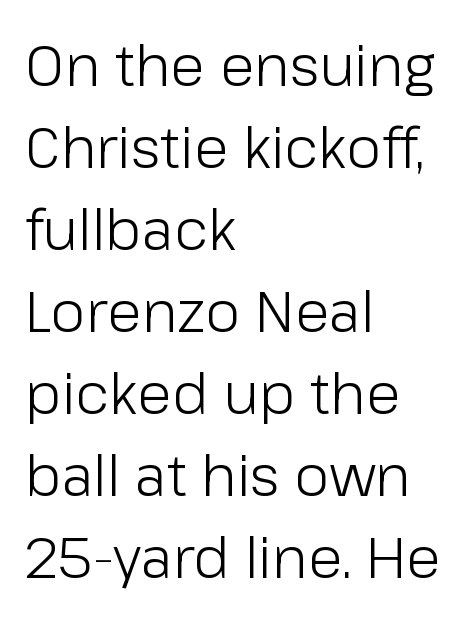
{"serif": "no", "italic": "no", "bold": "no", "weight": "light", "width": "normal", "stroke_contrast": "low", "x_height": "medium", "monospaced": "no", "underline": "no", "align": "left", "line_spacing": "normal", "line_spacing_ratio": 1.44, "letter_spacing": "normal", "letter_spacing_em": 0.0, "glyph_px": 57}
